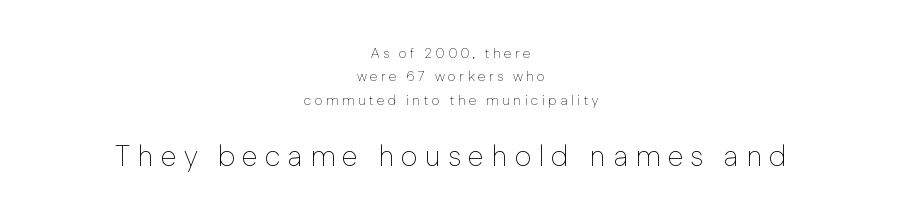
Q: Is the text bold? A: No.
Q: Is the text italic (slanted)? A: No, it is upright.
Q: Is the typeface a serif or a sans-serif typeface? A: Sans-serif.
Q: Is the text underlined? A: No.
Q: How is the paragraph aligned? A: Centered.
Q: Is the spacing between letters normal or unusually wide? A: Unusually wide.
Q: Is the spacing between lines tight, normal or loose? A: Normal.
Q: Which block of text is set in a larger size, the first (top) or the second (bottom)? A: The second (bottom) one.
Q: Width (condensed, normal, or wide)? A: Normal.
Q: Stroke contrast? A: Low.
Q: x-height? A: Medium.
Q: Monospaced? A: No.
